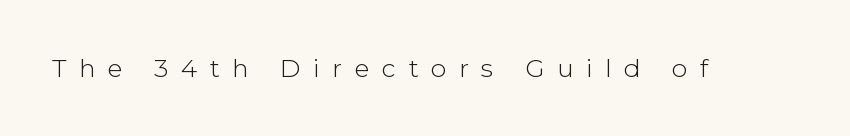
The image shows 25 px text type, upright; set unusually wide letter spacing (+0.5 em), not underlined.
